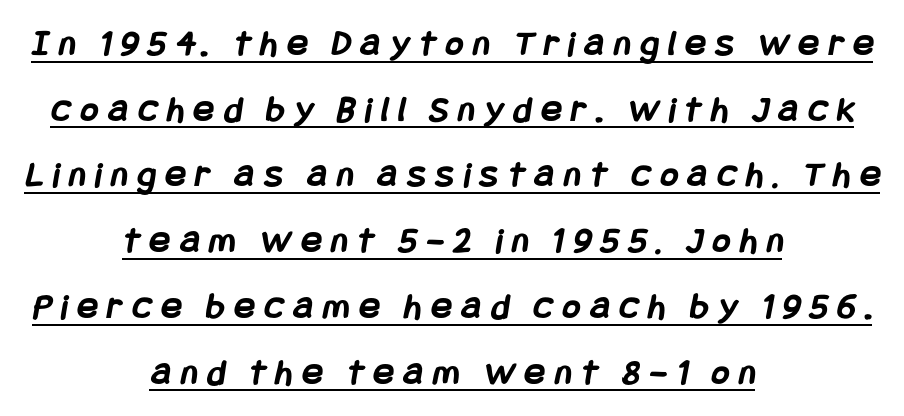
The image shows 38 px semibold, condensed sans-serif type; set centered, line spacing 1.73x, unusually wide letter spacing (+0.26 em), underlined; low stroke contrast and a large x-height.
